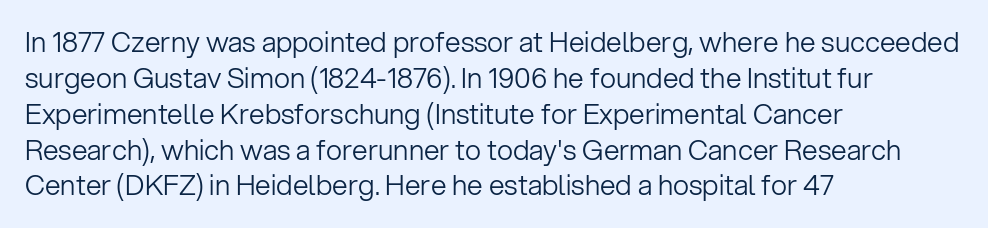
Q: Is the text bold? A: No.
Q: Is the text italic (slanted)? A: No, it is upright.
Q: Is the typeface a serif or a sans-serif typeface? A: Sans-serif.
Q: Is the text underlined? A: No.
Q: How is the paragraph aligned? A: Left-aligned.
Q: Is the spacing between letters normal or unusually wide? A: Normal.
Q: Is the spacing between lines tight, normal or loose? A: Normal.
Q: Width (condensed, normal, or wide)? A: Normal.
Q: Stroke contrast? A: Low.
Q: x-height? A: Medium.
Q: Monospaced? A: No.
